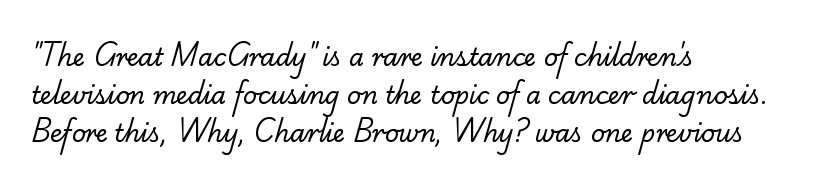
The image shows 24 px text type; set left-aligned, normal line spacing (1.59x), normal letter spacing, not underlined.
